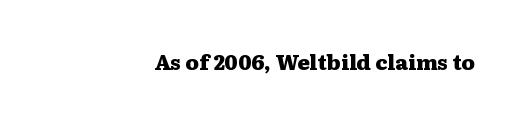
Q: Is the text bold? A: Yes.
Q: Is the text italic (slanted)? A: No, it is upright.
Q: Is the text underlined? A: No.
Q: How is the paragraph aligned? A: Right-aligned.
Q: Is the spacing between letters normal or unusually wide? A: Normal.
